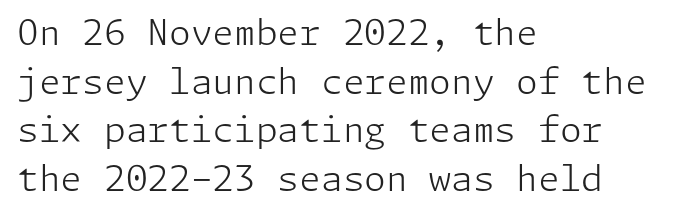
Q: Is the text bold? A: No.
Q: Is the text italic (slanted)? A: No, it is upright.
Q: Is the typeface a serif or a sans-serif typeface? A: Sans-serif.
Q: Is the text underlined? A: No.
Q: How is the paragraph aligned? A: Left-aligned.
Q: Is the spacing between letters normal or unusually wide? A: Normal.
Q: Is the spacing between lines tight, normal or loose? A: Normal.
Q: Width (condensed, normal, or wide)? A: Normal.
Q: Stroke contrast? A: Low.
Q: x-height? A: Medium.
